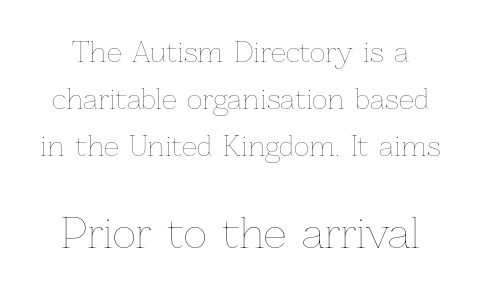
The image shows 40 px thin type, upright; set line spacing 1.74x, normal letter spacing, not underlined; the second (bottom) block is 1.48x larger; low stroke contrast and a medium x-height.
